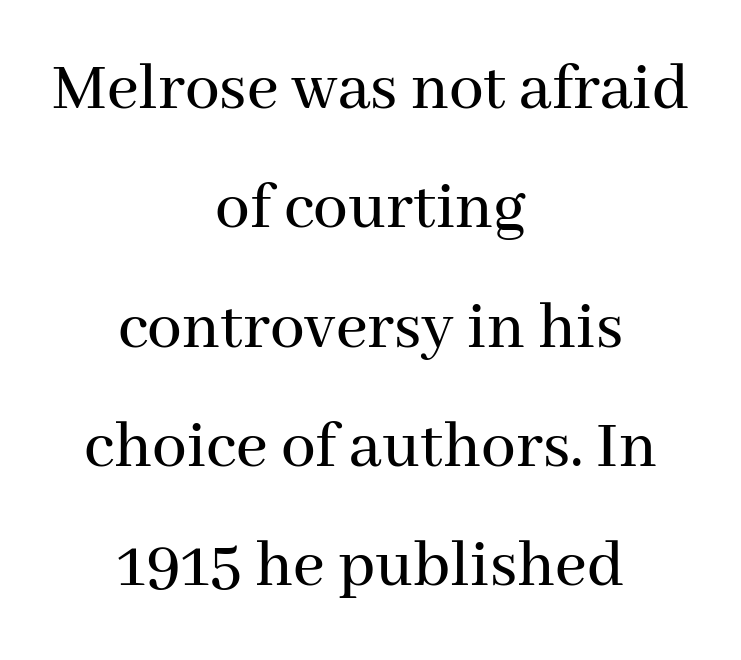
{"serif": "yes", "italic": "no", "width": "normal", "stroke_contrast": "medium", "x_height": "medium", "monospaced": "no", "underline": "no", "align": "center", "line_spacing_ratio": 1.73, "letter_spacing": "normal", "letter_spacing_em": 0.0, "glyph_px": 69}
